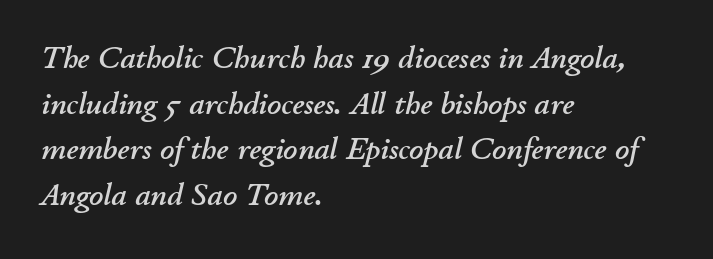
{"italic": "yes", "lean": "right", "slant_degrees": 11, "width": "normal", "stroke_contrast": "low", "x_height": "small", "monospaced": "no", "underline": "no", "align": "left", "line_spacing": "normal", "line_spacing_ratio": 1.47, "letter_spacing": "normal", "letter_spacing_em": 0.0, "glyph_px": 31}
